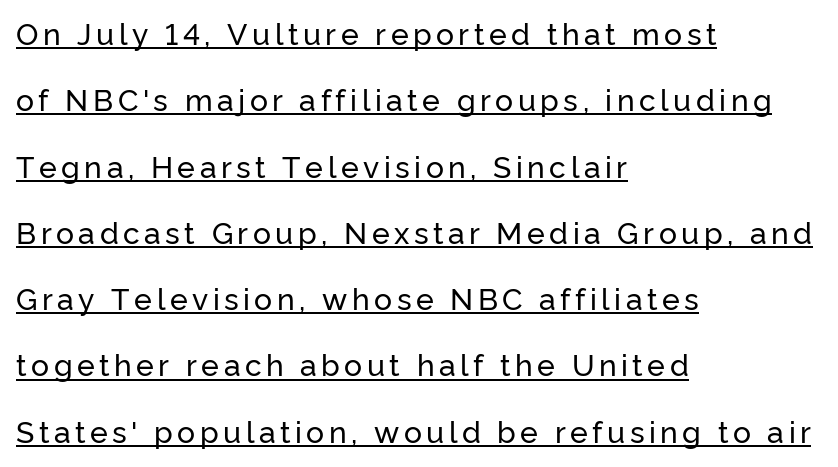
{"serif": "no", "italic": "no", "width": "normal", "stroke_contrast": "low", "x_height": "medium", "monospaced": "no", "underline": "yes", "align": "left", "line_spacing": "loose", "line_spacing_ratio": 2.21, "glyph_px": 30}
